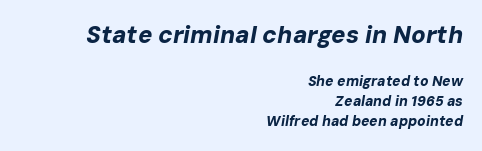
The image shows 24 px bold type, italic (leaning right); set right-aligned, normal line spacing (1.42x), normal letter spacing, not underlined; the first (top) block is 1.71x larger.
